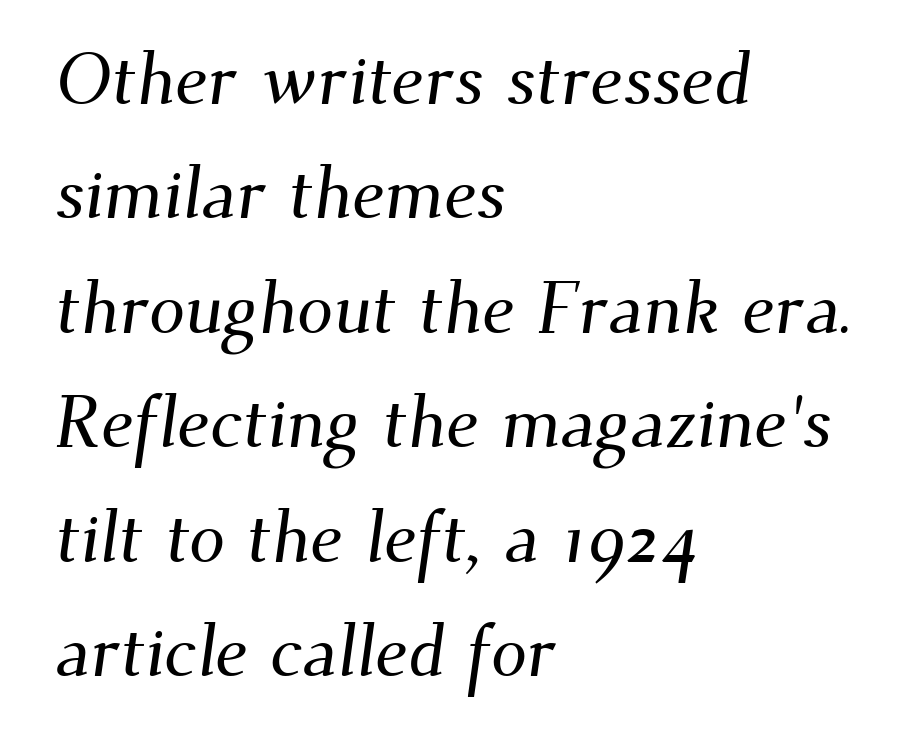
Is this a sans? No — the strokes have serifs. This rendering uses left alignment, leaving the right contour irregular. Words float on clear page, feet unadorned. The passage shown is typed in a proportional face where columns would drift. The line texture is even and compact thanks to regular tracking. A normal amount of white space separates one row of letters from the next.
